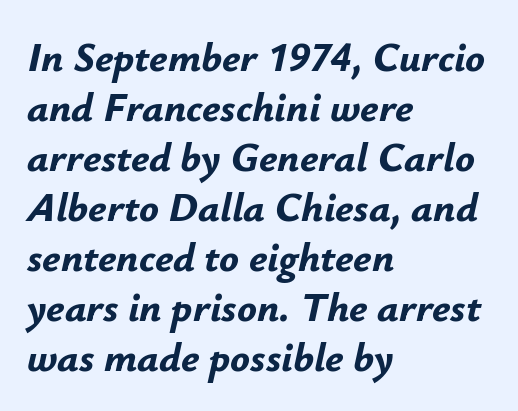
The image shows 41 px bold type, italic (leaning right); set left-aligned, line spacing 1.22x, normal letter spacing, not underlined; low stroke contrast and a small x-height.
